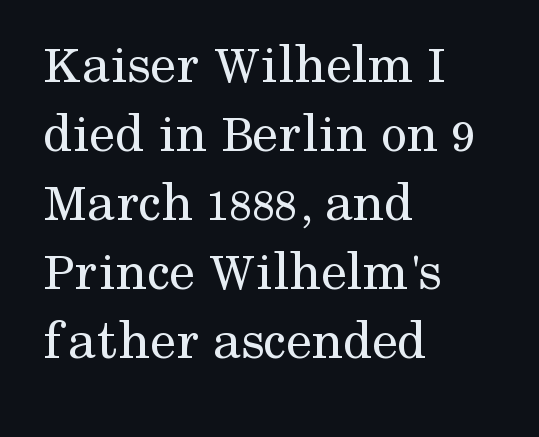
{"serif": "yes", "italic": "no", "bold": "no", "weight": "regular", "width": "normal", "stroke_contrast": "medium", "x_height": "medium", "monospaced": "no", "underline": "no", "align": "left", "line_spacing_ratio": 1.21, "letter_spacing": "normal", "letter_spacing_em": 0.0, "glyph_px": 57}
